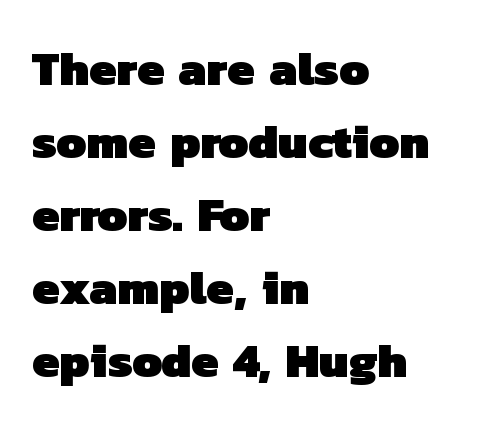
The image shows 48 px heavy sans-serif type; set left-aligned, normal line spacing (1.52x), normal letter spacing, not underlined; low stroke contrast and a medium x-height.
